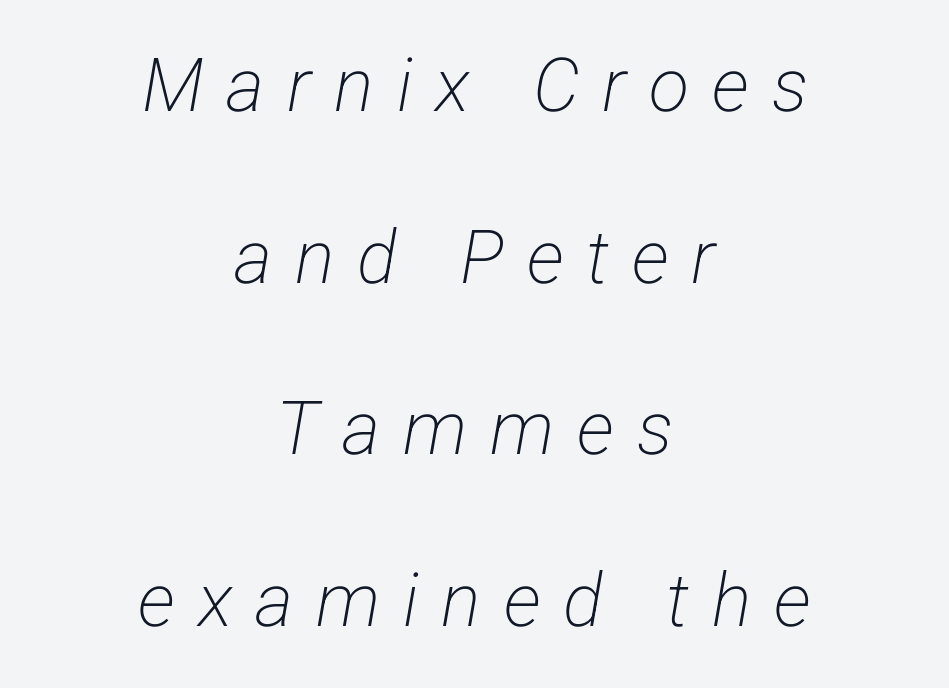
The image shows 74 px light, condensed sans-serif type; set centered, loose line spacing (2.32x), unusually wide letter spacing (+0.31 em), not underlined; low stroke contrast and a medium x-height.
